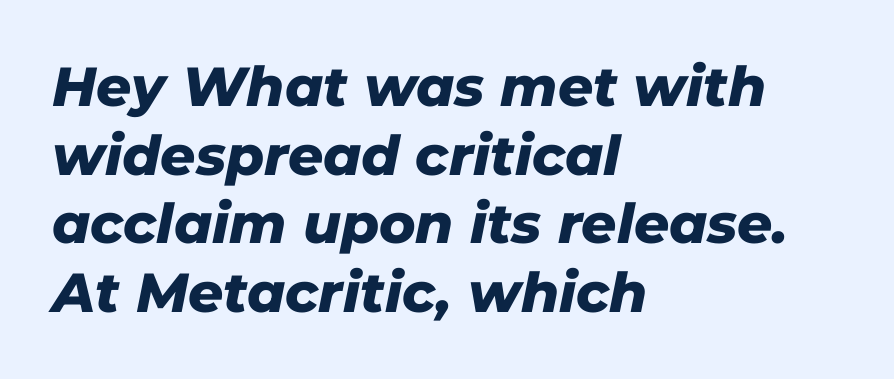
Q: Is the text bold? A: Yes.
Q: Is the text italic (slanted)? A: Yes, it leans right by about 11 degrees.
Q: Is the text underlined? A: No.
Q: How is the paragraph aligned? A: Left-aligned.
Q: Is the spacing between letters normal or unusually wide? A: Normal.
Q: Is the spacing between lines tight, normal or loose? A: Normal.
Q: Width (condensed, normal, or wide)? A: Normal.
Q: Stroke contrast? A: Low.
Q: x-height? A: Medium.
Q: Monospaced? A: No.
